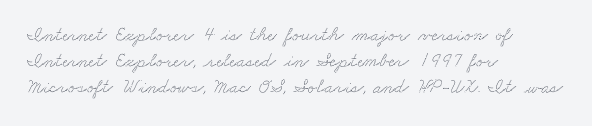
{"underline": "no", "align": "left", "line_spacing": "normal", "line_spacing_ratio": 1.29, "letter_spacing": "normal", "letter_spacing_em": 0.0, "glyph_px": 20}
